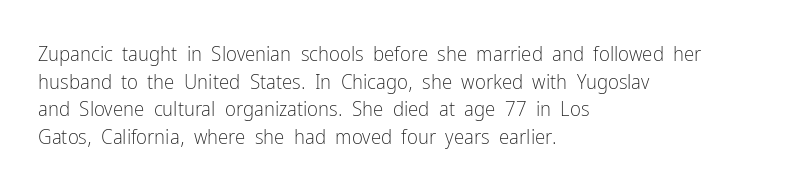
{"italic": "no", "bold": "no", "underline": "no", "align": "left", "line_spacing": "normal", "line_spacing_ratio": 1.31, "letter_spacing": "normal", "letter_spacing_em": 0.0, "glyph_px": 21}
